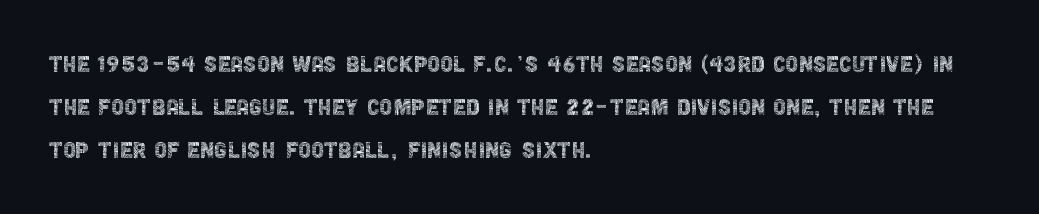
The image shows 29 px thin, condensed sans-serif type, upright; set left-aligned, normal line spacing (1.48x), normal letter spacing, not underlined; a large x-height.
